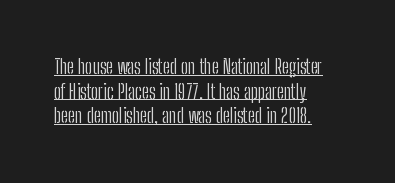
A continuous stroke trails under the words, as in a hyperlink. Is the stroke heavy? The answer is a plain regular-or-lighter. The typesetter chose a ragged-right arrangement here. Rendered with straight, roman letterforms.
